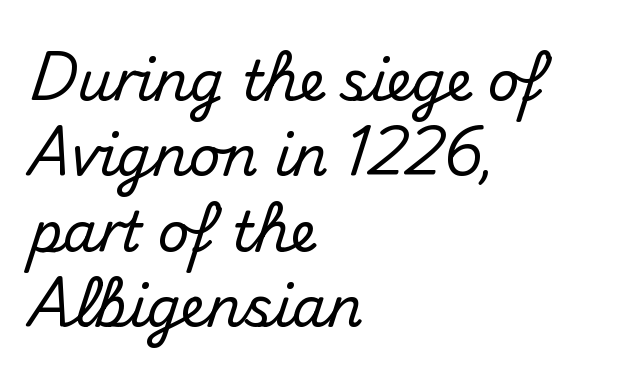
Q: Is the text italic (slanted)? A: Yes.
Q: Is the typeface a serif or a sans-serif typeface? A: Sans-serif.
Q: Is the text underlined? A: No.
Q: How is the paragraph aligned? A: Left-aligned.
Q: Is the spacing between letters normal or unusually wide? A: Normal.
Q: Is the spacing between lines tight, normal or loose? A: Normal.
Q: Width (condensed, normal, or wide)? A: Normal.
Q: Stroke contrast? A: Medium.
Q: x-height? A: Small.
Q: Monospaced? A: No.
